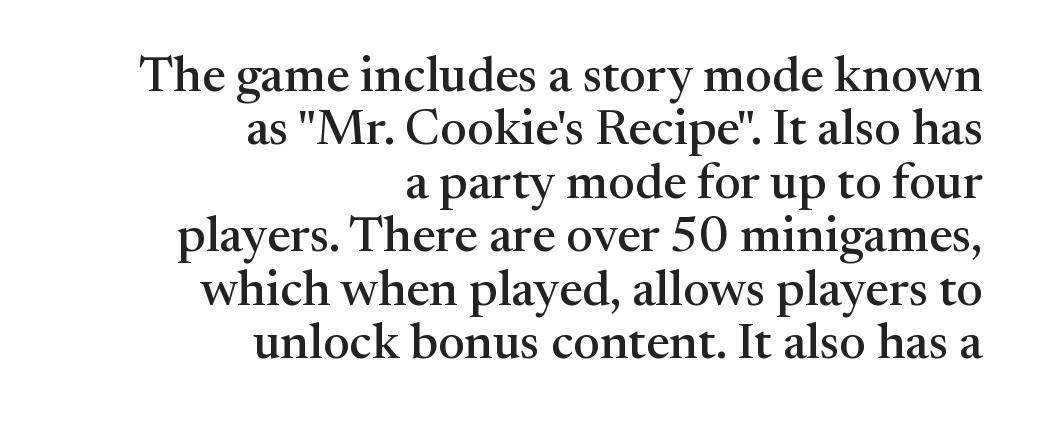
The image shows 50 px serif type, upright; set right-aligned, tight line spacing (1.07x), normal letter spacing, not underlined; medium stroke contrast and a medium x-height.
